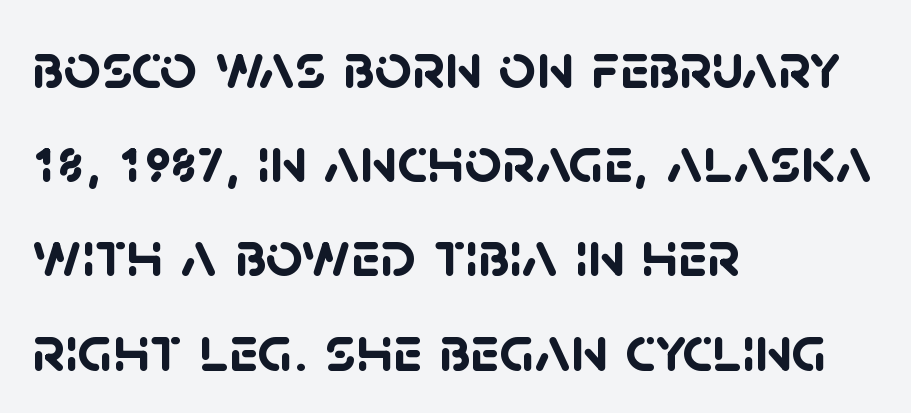
The image shows 65 px semibold sans-serif type; set left-aligned, normal line spacing (1.45x), normal letter spacing, not underlined; low stroke contrast and a large x-height.
